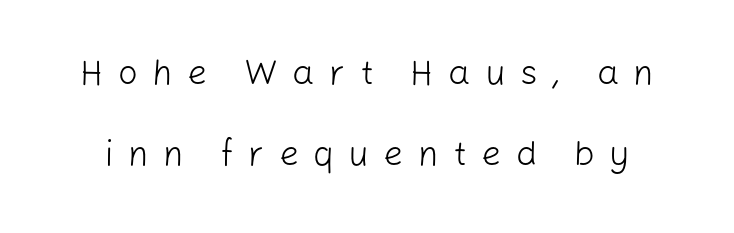
The image shows 35 px light sans-serif type, upright; set loose line spacing (2.32x), unusually wide letter spacing (+0.41 em), not underlined; low stroke contrast and a medium x-height.
